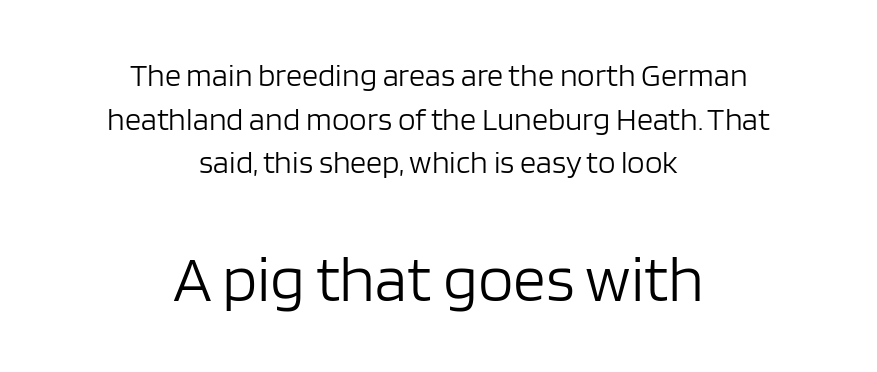
The image shows 65 px light sans-serif type, upright; set centered, normal line spacing (1.36x), normal letter spacing, not underlined; the second (bottom) block is 2.03x larger; low stroke contrast and a large x-height.
